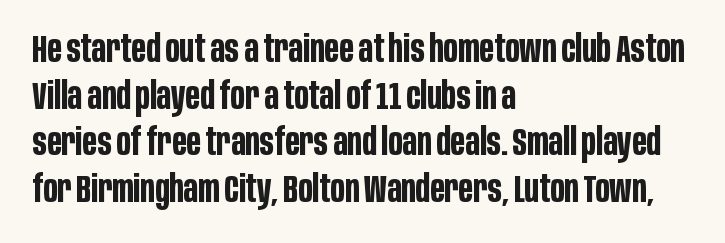
Do the characters align in a grid? No, the font is proportional. Unmarked baselines from the first word to the last. Students, observe: this is what conventionally led text looks like. These lines were composed using upright roman letters. I'd describe the lettering as bold — thick and assertive.
